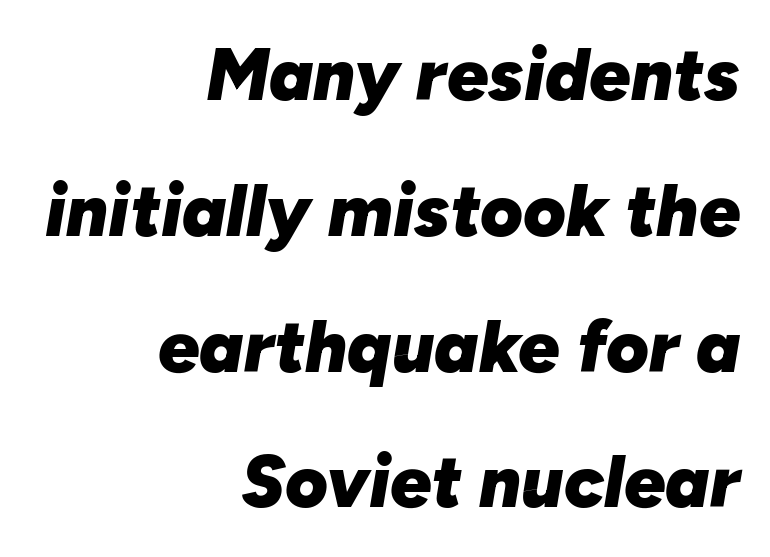
The image shows 73 px heavy type, italic (leaning right); set right-aligned, line spacing 1.86x, normal letter spacing, not underlined; low stroke contrast and a medium x-height.
